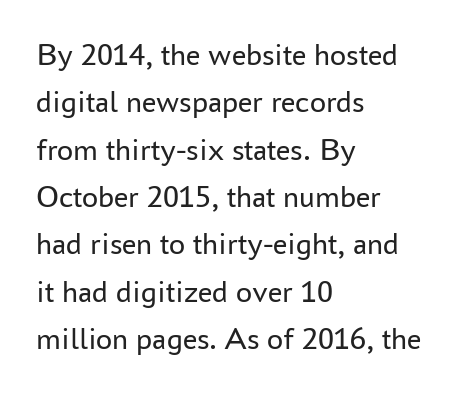
{"serif": "no", "italic": "no", "bold": "no", "weight": "regular", "width": "normal", "stroke_contrast": "low", "x_height": "medium", "monospaced": "no", "underline": "no", "align": "left", "line_spacing": "normal", "line_spacing_ratio": 1.48, "letter_spacing": "normal", "letter_spacing_em": 0.0, "glyph_px": 32}
